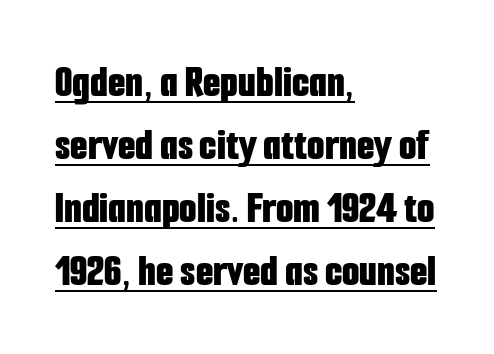
Horizontal alignment here is leftward, the default for most running prose. The passage shown has conventional tracking throughout. Varying glyph widths throughout — classic text-font behaviour. Compared with an ordinary text face, these strokes are far heavier — a full bold. Font category for this specimen: sans-serif.
